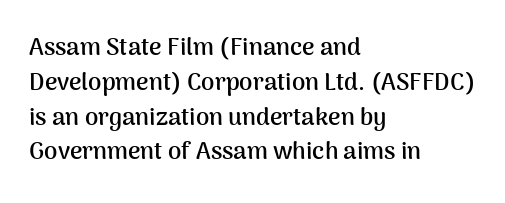
Nope, not italic — everything's standing straight. The passage shown has conventional tracking throughout. Bold? Absolutely — the strokes are thick and heavy. If you drew a ruler down the left edge, every line would touch it. The gap between lines stays unmarked. Horizontal bands of white between lines are of average thickness.
